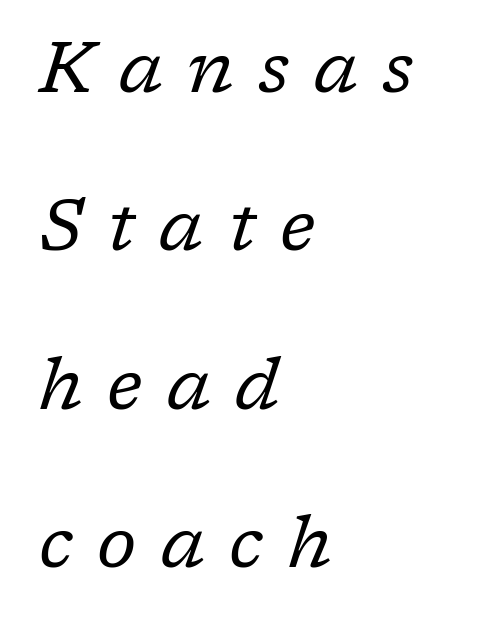
Q: Is the text bold? A: No.
Q: Is the text italic (slanted)? A: Yes, it leans right by about 17 degrees.
Q: Is the typeface a serif or a sans-serif typeface? A: Serif.
Q: Is the text underlined? A: No.
Q: How is the paragraph aligned? A: Left-aligned.
Q: Is the spacing between letters normal or unusually wide? A: Unusually wide.
Q: Is the spacing between lines tight, normal or loose? A: Loose.
Q: Width (condensed, normal, or wide)? A: Normal.
Q: Stroke contrast? A: Low.
Q: x-height? A: Medium.
Q: Monospaced? A: No.
